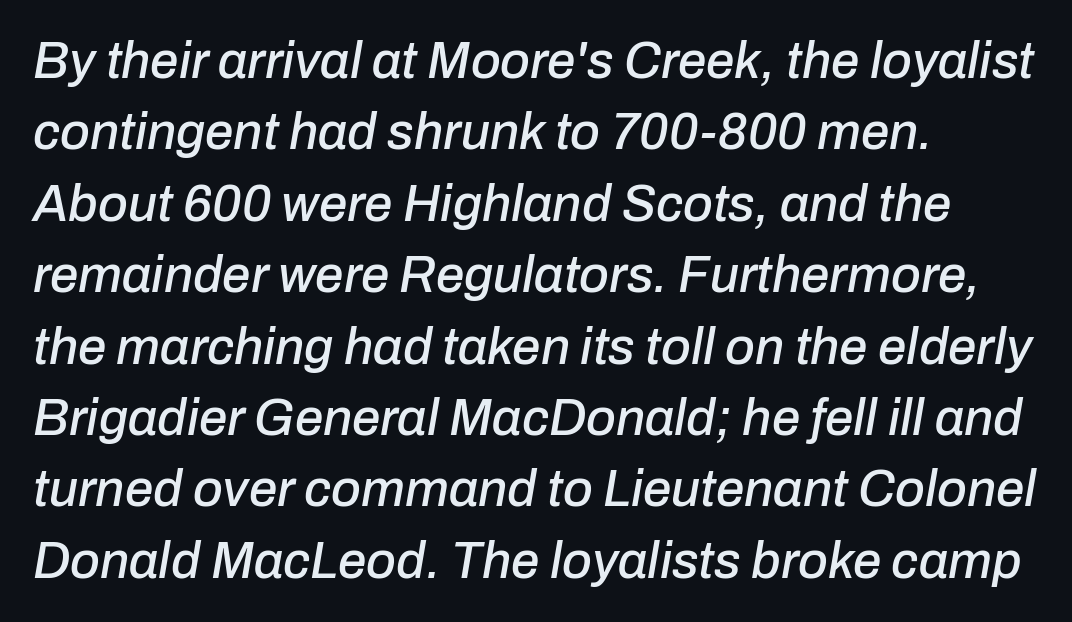
The image shows 51 px text type, italic (leaning right); set left-aligned, normal line spacing (1.4x), normal letter spacing, not underlined; low stroke contrast and a medium x-height.
